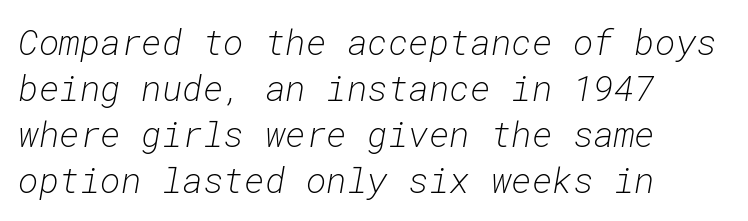
The image shows 35 px light type, italic (leaning right), monospaced; set left-aligned, normal line spacing (1.31x), normal letter spacing, not underlined; low stroke contrast and a medium x-height.
